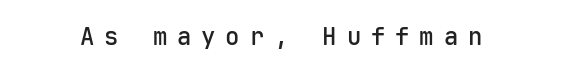
Q: Is the text bold? A: Semi-bold.
Q: Is the text italic (slanted)? A: No, it is upright.
Q: Is the text underlined? A: No.
Q: Is the spacing between letters normal or unusually wide? A: Unusually wide.
